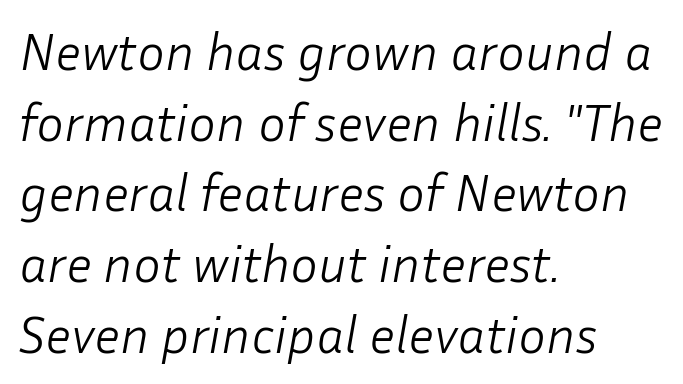
The face used here has a pronounced slope to its letters. The letterforms sit at book weight or below. Normally led — the rows are evenly, conventionally spaced. Each line starts at the same left margin while the right side varies. Default kerning and tracking; the words read as compact shapes.
